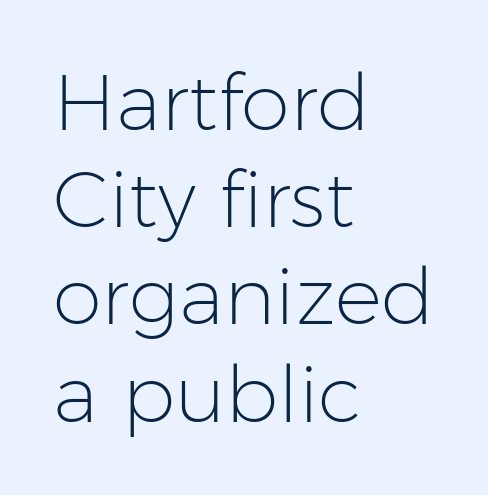
The image shows 79 px light sans-serif type, upright; set left-aligned, line spacing 1.23x, normal letter spacing, not underlined; low stroke contrast and a medium x-height.
